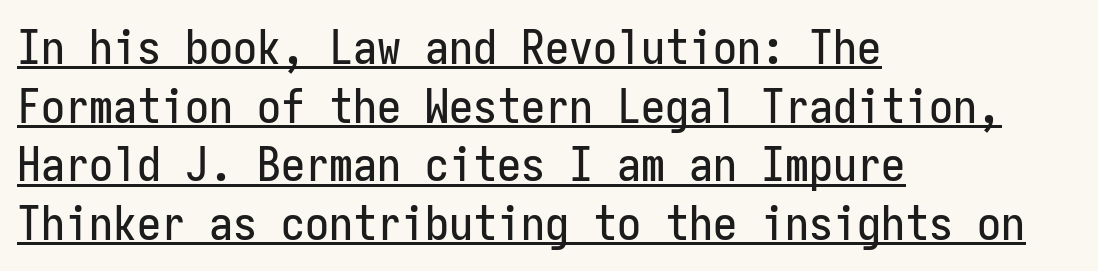
Q: Is the text italic (slanted)? A: No, it is upright.
Q: Is the typeface a serif or a sans-serif typeface? A: Sans-serif.
Q: Is the text underlined? A: Yes.
Q: How is the paragraph aligned? A: Left-aligned.
Q: Is the spacing between letters normal or unusually wide? A: Normal.
Q: Width (condensed, normal, or wide)? A: Condensed.
Q: Stroke contrast? A: Low.
Q: x-height? A: Medium.
Q: Monospaced? A: Yes.
